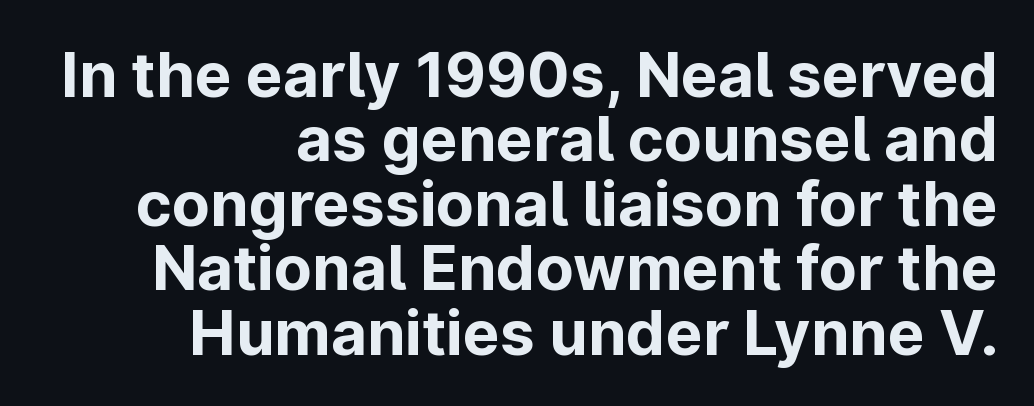
{"serif": "no", "italic": "no", "bold": "yes", "weight": "bold", "width": "normal", "stroke_contrast": "low", "x_height": "medium", "monospaced": "no", "underline": "no", "align": "right", "line_spacing": "tight", "line_spacing_ratio": 1.04, "letter_spacing": "normal", "letter_spacing_em": 0.0, "glyph_px": 62}
